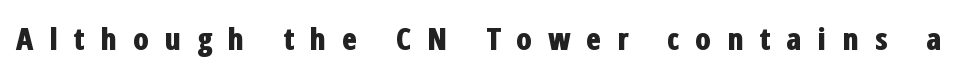
{"serif": "no", "italic": "no", "bold": "yes", "weight": "bold", "width": "condensed", "stroke_contrast": "low", "x_height": "medium", "monospaced": "no", "underline": "no", "letter_spacing": "wide", "letter_spacing_em": 0.5, "glyph_px": 31}
